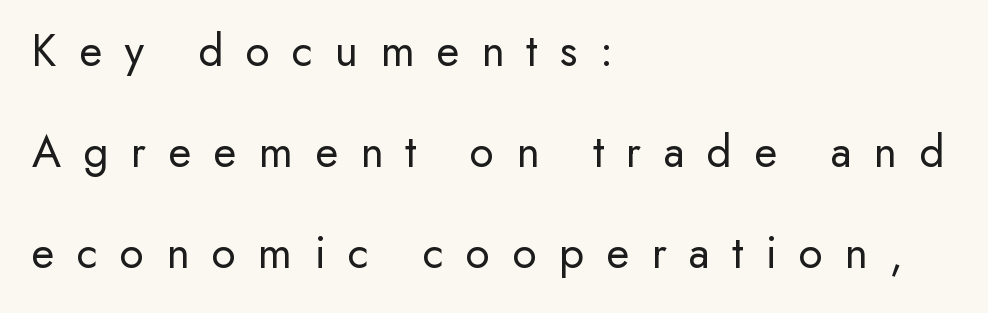
Q: Is the text bold? A: No.
Q: Is the text italic (slanted)? A: No, it is upright.
Q: Is the typeface a serif or a sans-serif typeface? A: Sans-serif.
Q: Is the text underlined? A: No.
Q: How is the paragraph aligned? A: Left-aligned.
Q: Is the spacing between letters normal or unusually wide? A: Unusually wide.
Q: Is the spacing between lines tight, normal or loose? A: Loose.
Q: Width (condensed, normal, or wide)? A: Normal.
Q: Stroke contrast? A: Low.
Q: x-height? A: Small.
Q: Monospaced? A: No.
